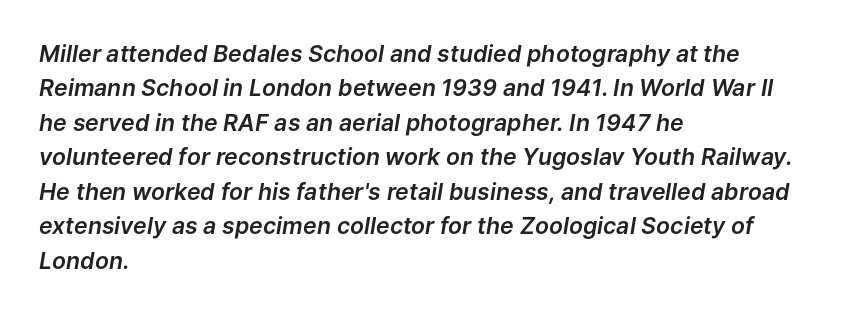
The rendering uses a moderate line-height, typical for paragraphs. The glyphs look as if they've been sheared to an angle. Lines of text with bare space underneath. How are the letters spaced? Ordinarily, with no added tracking. Caption: multi-line text, flush left, ragged right.
